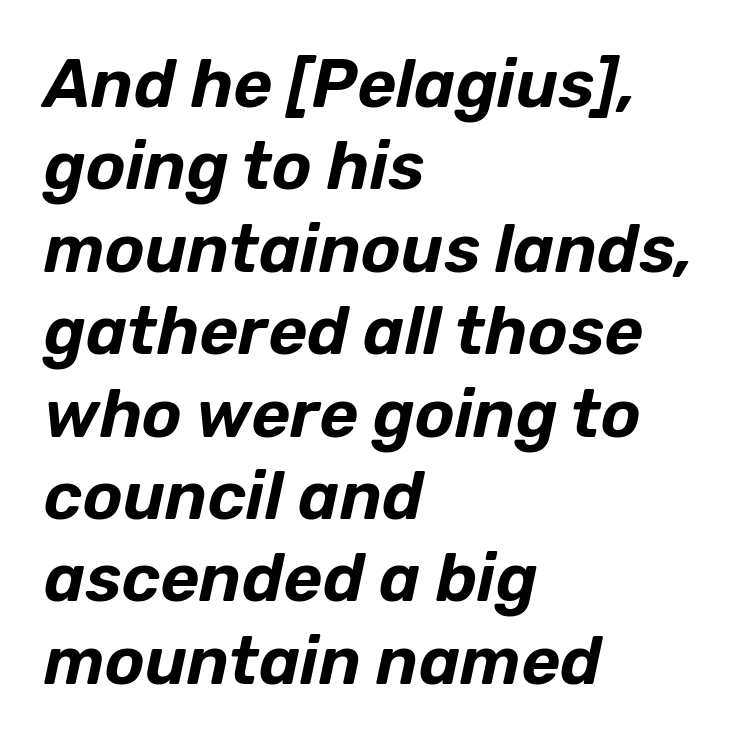
Spacing between characters is what you'd get straight out of the box. Think of a printed novel: that variable character pitch is what you see here. The glyphs are unaccompanied by any horizontal stroke below them. Every row of glyphs begins at an identical x-position on the left. The axis of the letterforms is tilted away from vertical.
